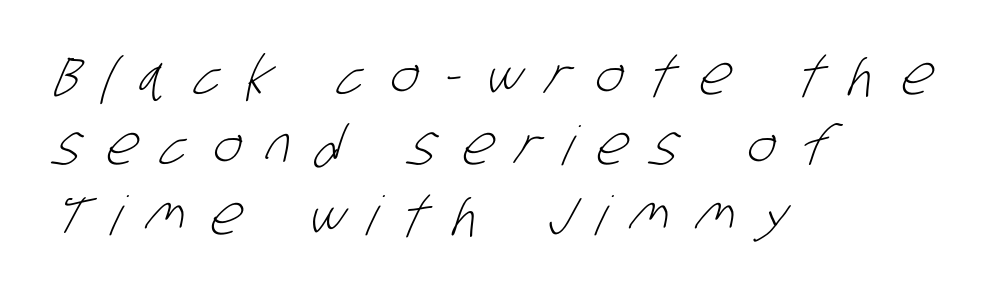
This sample uses expanded letter spacing, leaving extra air between glyphs. Underline: absent. Rows of type keep a routine distance in the vertical direction. This sample has the flowing, uneven cadence of proportional lettering. Casual observation: everything's shoved over to the left.
